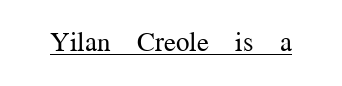
The image shows 27 px text type, upright; set normal letter spacing, underlined.
